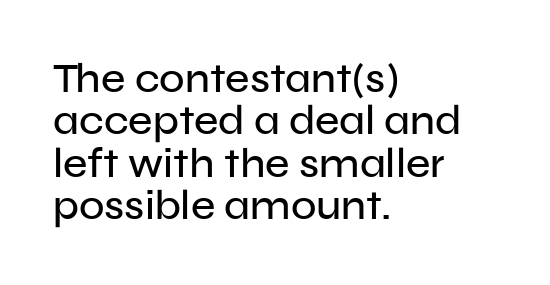
{"serif": "no", "italic": "no", "width": "normal", "stroke_contrast": "low", "x_height": "medium", "monospaced": "no", "underline": "no", "align": "left", "line_spacing": "tight", "line_spacing_ratio": 1.01, "letter_spacing": "normal", "letter_spacing_em": 0.0, "glyph_px": 42}
